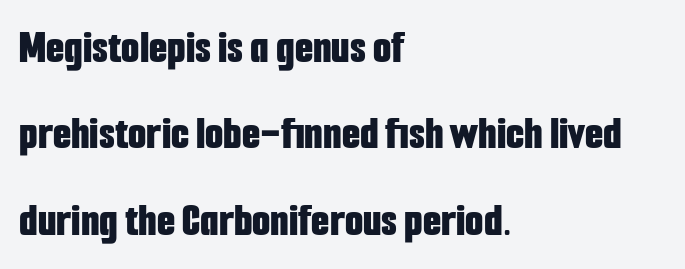
{"serif": "no", "italic": "no", "bold": "yes", "weight": "bold", "width": "condensed", "stroke_contrast": "low", "x_height": "medium", "monospaced": "no", "underline": "no", "align": "left", "line_spacing_ratio": 1.84, "letter_spacing": "normal", "letter_spacing_em": 0.0, "glyph_px": 47}
